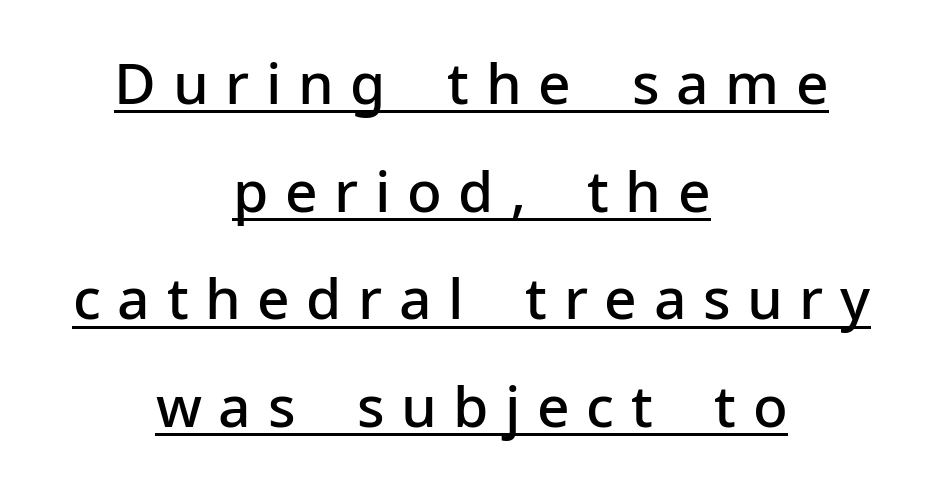
Q: Is the text bold? A: Semi-bold.
Q: Is the text italic (slanted)? A: No, it is upright.
Q: Is the typeface a serif or a sans-serif typeface? A: Sans-serif.
Q: Is the text underlined? A: Yes.
Q: How is the paragraph aligned? A: Centered.
Q: Is the spacing between letters normal or unusually wide? A: Unusually wide.
Q: Width (condensed, normal, or wide)? A: Normal.
Q: Stroke contrast? A: Low.
Q: x-height? A: Medium.
Q: Monospaced? A: No.
